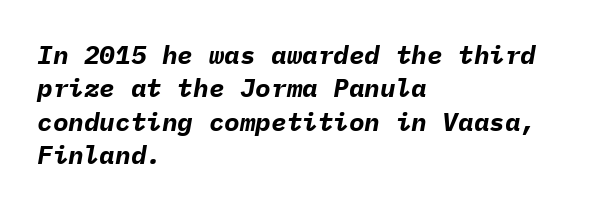
Q: Is the text bold? A: Yes.
Q: Is the text italic (slanted)? A: Yes, it leans right by about 9 degrees.
Q: Is the text underlined? A: No.
Q: How is the paragraph aligned? A: Left-aligned.
Q: Is the spacing between letters normal or unusually wide? A: Normal.
Q: Is the spacing between lines tight, normal or loose? A: Normal.
